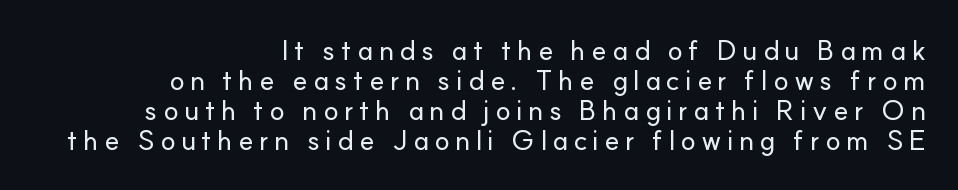
The image shows 28 px sans-serif type, upright; set right-aligned, tight line spacing (1.07x), not underlined; low stroke contrast and a small x-height.
